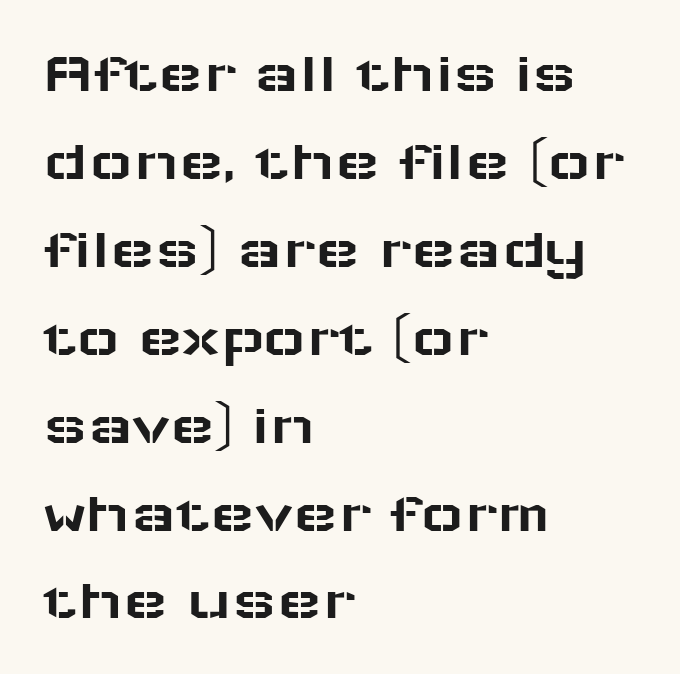
The image shows 59 px wide sans-serif type, upright; set left-aligned, normal line spacing (1.49x), normal letter spacing, not underlined; low stroke contrast and a medium x-height.
